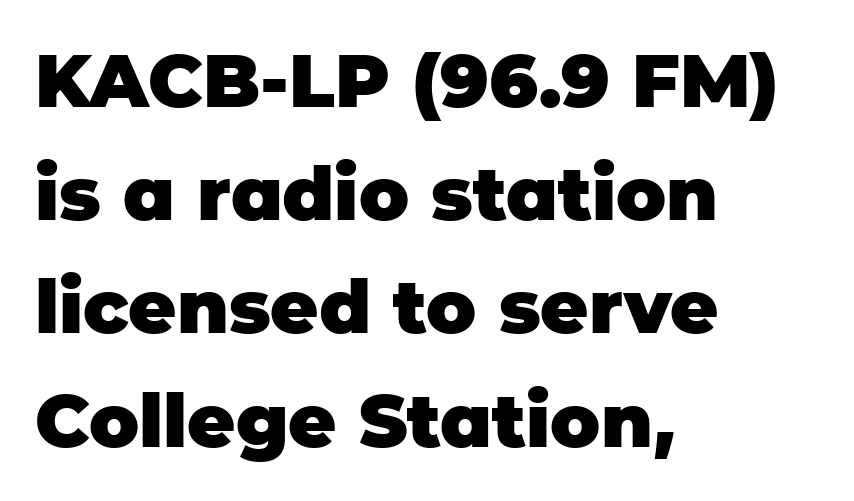
{"serif": "no", "italic": "no", "bold": "yes", "weight": "heavy", "width": "normal", "stroke_contrast": "low", "x_height": "large", "monospaced": "no", "underline": "no", "align": "left", "line_spacing": "normal", "line_spacing_ratio": 1.53, "letter_spacing": "normal", "letter_spacing_em": 0.0, "glyph_px": 74}
